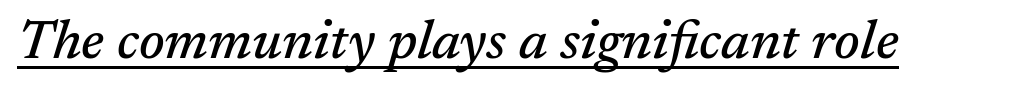
{"serif": "yes", "italic": "yes", "lean": "right", "slant_degrees": 17, "width": "normal", "stroke_contrast": "medium", "x_height": "medium", "monospaced": "no", "underline": "yes", "letter_spacing": "normal", "letter_spacing_em": 0.0, "glyph_px": 55}
